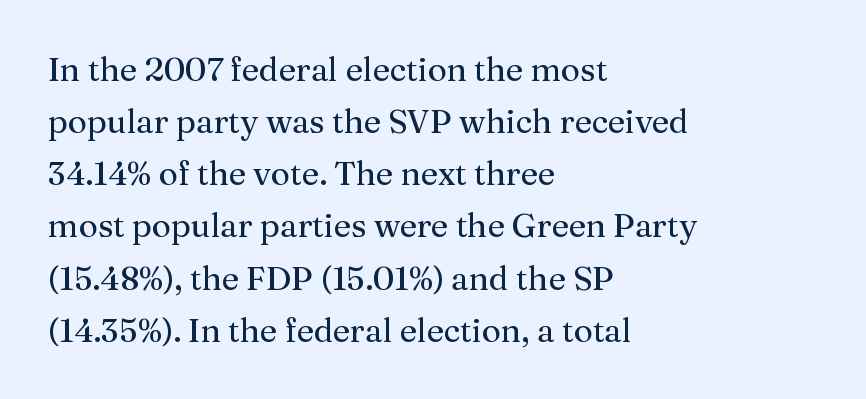
This is serif lettering, the kind often seen in printed books. The face used here is proportionally spaced, like ordinary book or web type. Layout note: lines flush left. Does extra space separate the letters? No, they use regular spacing.
